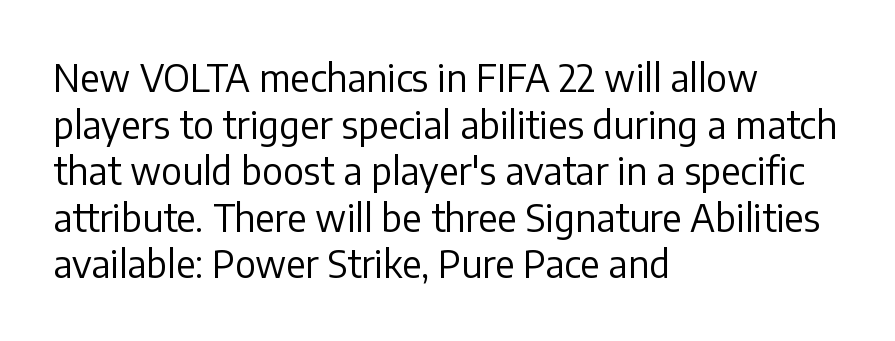
The foot of each line stays bare and open. A typesetter would call this leading conventional body-copy spacing. The horizontal fit of the characters is conventional and even. Each letter keeps its own natural width here, so spacing adapts to shape.
